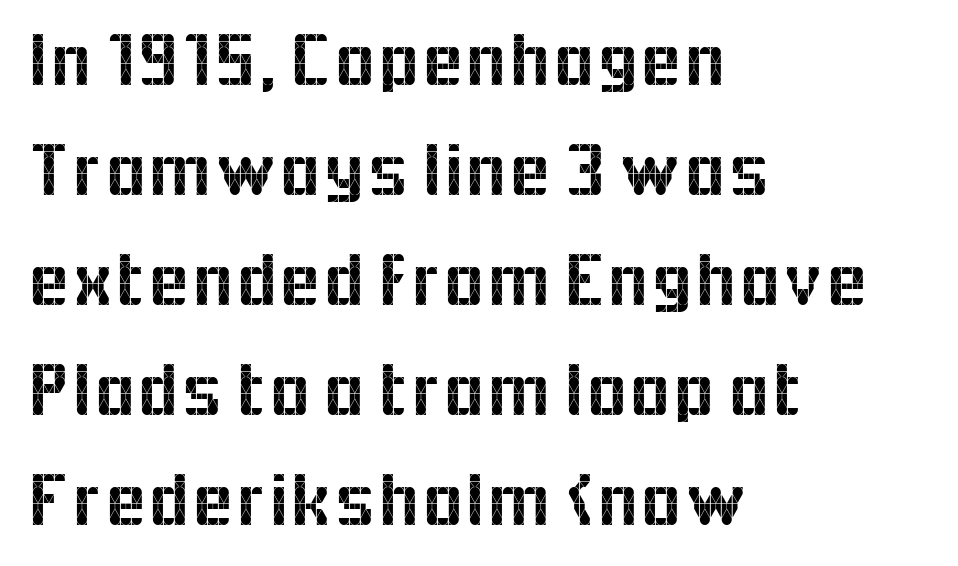
The image shows 77 px sans-serif type, upright; set left-aligned, normal line spacing (1.43x), normal letter spacing, not underlined; a medium x-height.
